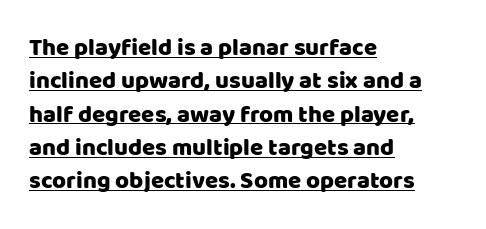
Reading down the block, your eye returns to a fixed left position each line. The block of text has a typical density, with ordinary space between rows. In terms of letterspacing, this is plain default setting. Underline: present. Characters remain perfectly vertical along every line.
